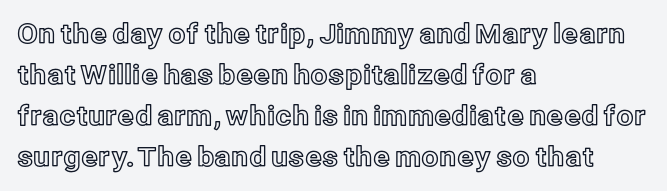
Underlining? Definitely not there. The passage shown stacks its lines at a standard gap. Tall strokes in this sample are plumb rather than angled. Is the block centered? No — it sits flush against the left margin.
